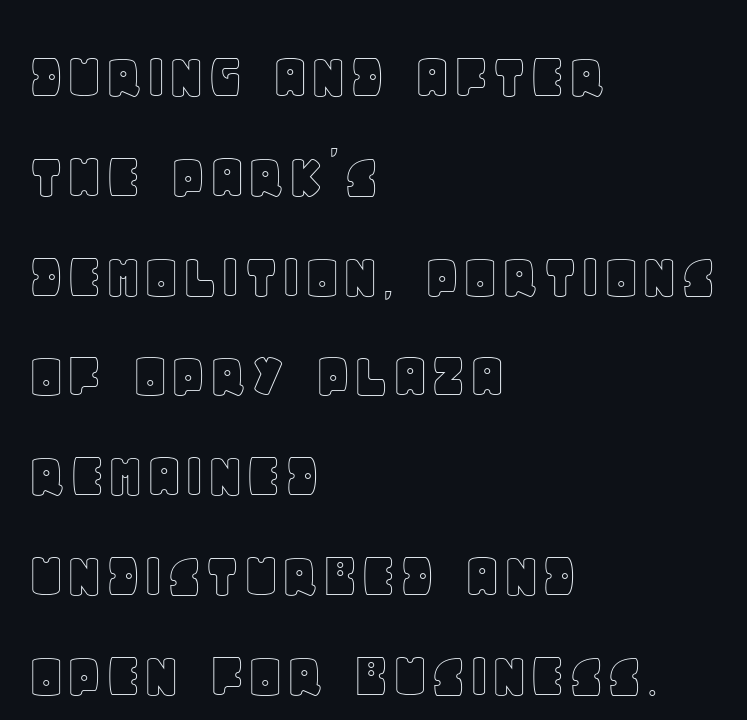
Q: Is the text italic (slanted)? A: No, it is upright.
Q: Is the text underlined? A: No.
Q: How is the paragraph aligned? A: Left-aligned.
Q: Is the spacing between letters normal or unusually wide? A: Normal.
Q: Is the spacing between lines tight, normal or loose? A: Normal.
Q: Width (condensed, normal, or wide)? A: Normal.
Q: x-height? A: Large.
Q: Monospaced? A: No.
